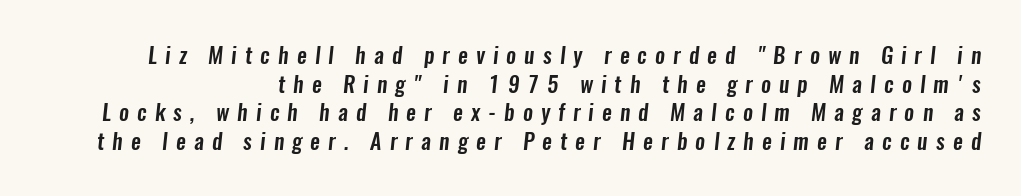
{"underline": "no", "line_spacing": "normal", "line_spacing_ratio": 1.3, "letter_spacing": "wide", "letter_spacing_em": 0.37, "glyph_px": 22}
